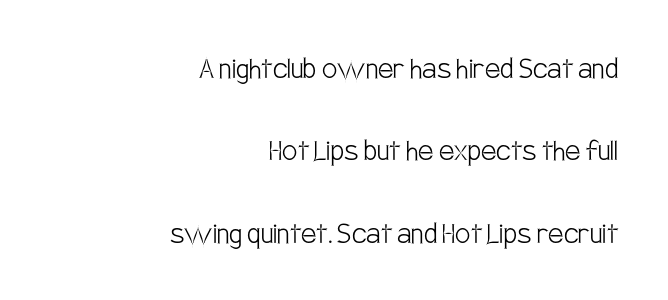
{"serif": "no", "italic": "no", "bold": "no", "weight": "light", "width": "condensed", "stroke_contrast": "low", "x_height": "large", "monospaced": "no", "underline": "no", "align": "right", "line_spacing": "loose", "line_spacing_ratio": 2.42, "letter_spacing": "normal", "letter_spacing_em": 0.0, "glyph_px": 34}
